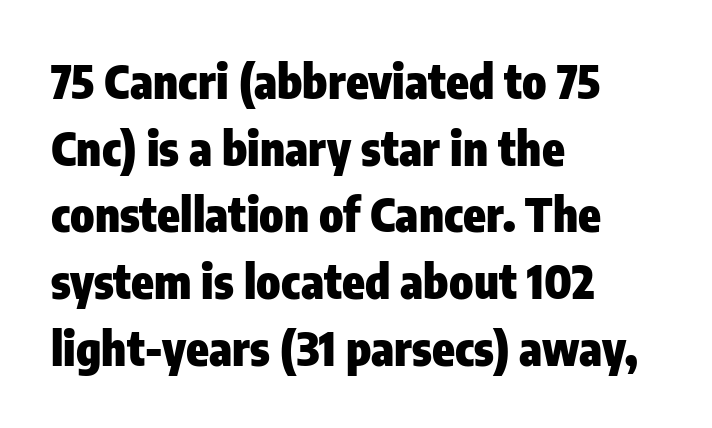
{"serif": "no", "italic": "no", "bold": "yes", "weight": "heavy", "width": "condensed", "stroke_contrast": "low", "x_height": "medium", "monospaced": "no", "underline": "no", "align": "left", "line_spacing": "normal", "line_spacing_ratio": 1.45, "letter_spacing": "normal", "letter_spacing_em": 0.0, "glyph_px": 46}
